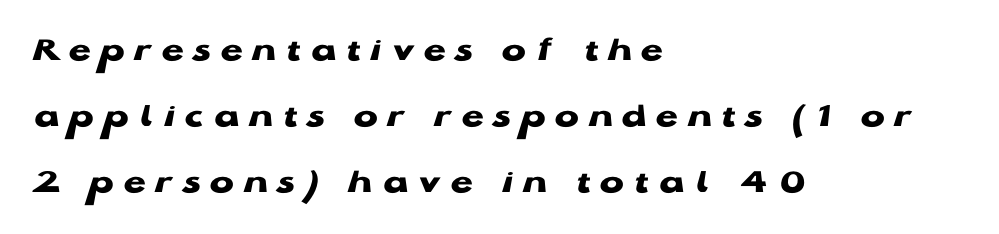
The image shows 36 px heavy, wide sans-serif type, upright; set left-aligned, line spacing 1.83x, unusually wide letter spacing (+0.27 em), not underlined; low stroke contrast and a medium x-height.
